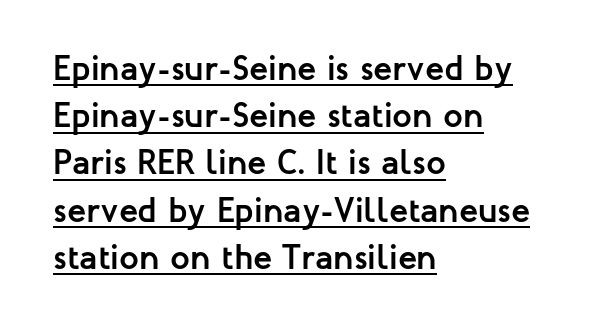
Q: Is the text bold? A: Yes.
Q: Is the text italic (slanted)? A: No, it is upright.
Q: Is the typeface a serif or a sans-serif typeface? A: Sans-serif.
Q: Is the text underlined? A: Yes.
Q: How is the paragraph aligned? A: Left-aligned.
Q: Is the spacing between letters normal or unusually wide? A: Normal.
Q: Is the spacing between lines tight, normal or loose? A: Normal.
Q: Width (condensed, normal, or wide)? A: Normal.
Q: Stroke contrast? A: Low.
Q: x-height? A: Medium.
Q: Monospaced? A: No.
